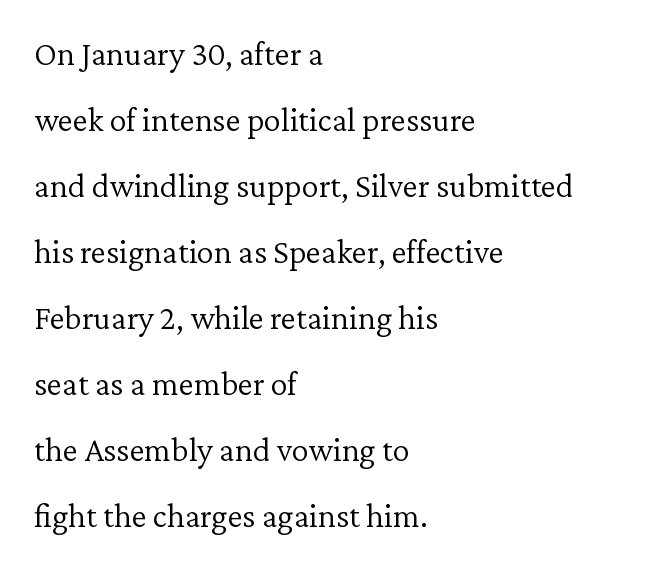
{"serif": "yes", "italic": "no", "bold": "no", "weight": "light", "width": "normal", "stroke_contrast": "low", "x_height": "medium", "monospaced": "no", "underline": "no", "align": "left", "line_spacing": "loose", "line_spacing_ratio": 1.94, "letter_spacing": "normal", "letter_spacing_em": 0.0, "glyph_px": 34}
